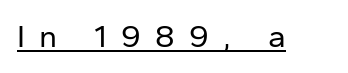
You can tell it's not italic because the verticals are truly vertical. This sample carries an underscore along the baseline area. Examine the stroke ends and you'll find no serifs. Letters have the restrained weight of plain body copy at most.
